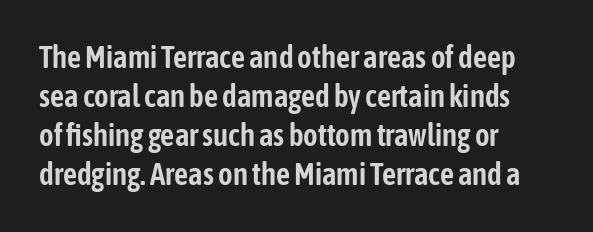
{"serif": "no", "italic": "no", "width": "condensed", "stroke_contrast": "low", "x_height": "medium", "monospaced": "no", "underline": "no", "align": "left", "line_spacing": "normal", "line_spacing_ratio": 1.26, "letter_spacing": "normal", "letter_spacing_em": 0.0, "glyph_px": 31}
